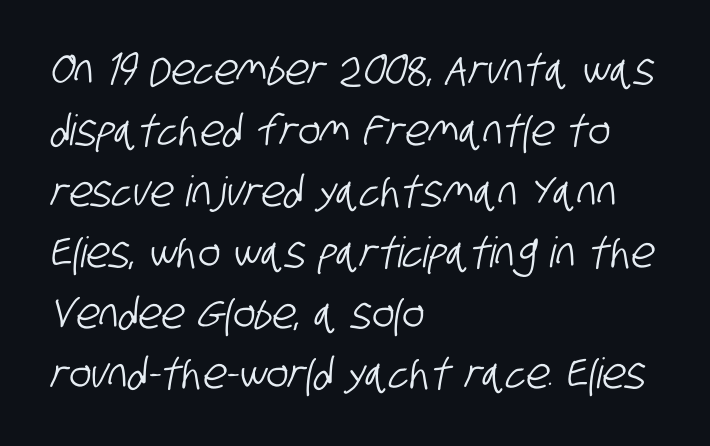
{"serif": "no", "width": "condensed", "stroke_contrast": "low", "x_height": "large", "monospaced": "no", "underline": "no", "align": "left", "line_spacing": "normal", "line_spacing_ratio": 1.45, "letter_spacing": "normal", "letter_spacing_em": 0.0, "glyph_px": 42}
